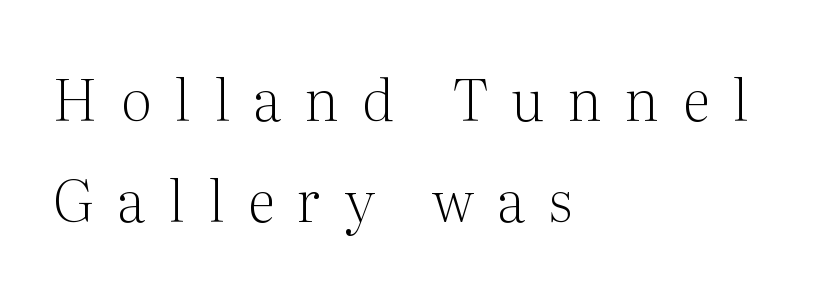
Is this a fixed-width face? No — the glyphs have proportional, varying widths. Regarding serifs, this sample has them. Each row of text sits above clean, open space. The line texture is sparse and dotted thanks to wide tracking.
